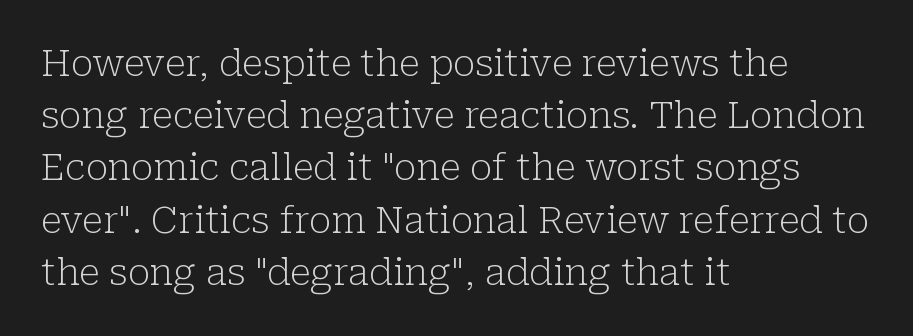
The weight tops out at a normal text grade. Notice how descenders clear the ascenders below comfortably — that's standard leading. A clean baseline with only descenders dipping below it. Visually the block forms a straight wall on the left and a jagged coastline on the right. Does extra space separate the letters? No, they use regular spacing.
